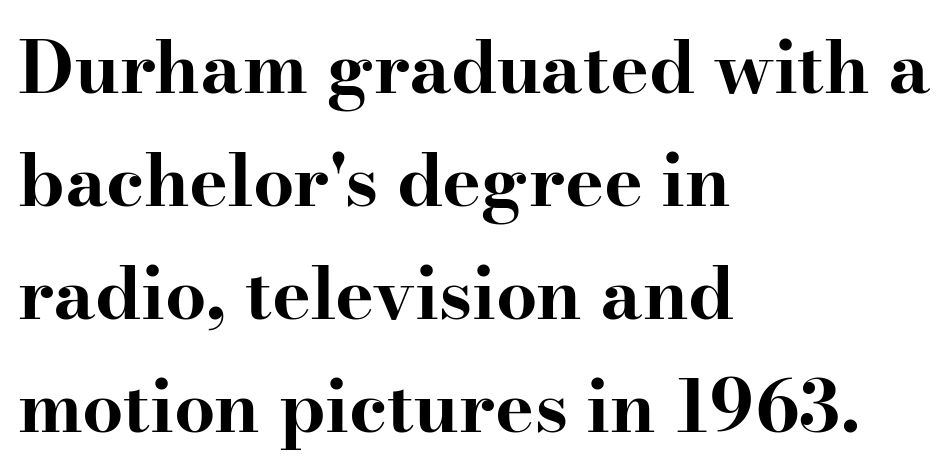
Q: Is the text bold? A: Yes.
Q: Is the text italic (slanted)? A: No, it is upright.
Q: Is the typeface a serif or a sans-serif typeface? A: Serif.
Q: Is the text underlined? A: No.
Q: How is the paragraph aligned? A: Left-aligned.
Q: Is the spacing between letters normal or unusually wide? A: Normal.
Q: Is the spacing between lines tight, normal or loose? A: Normal.
Q: Width (condensed, normal, or wide)? A: Wide.
Q: Stroke contrast? A: High.
Q: x-height? A: Small.
Q: Monospaced? A: No.
